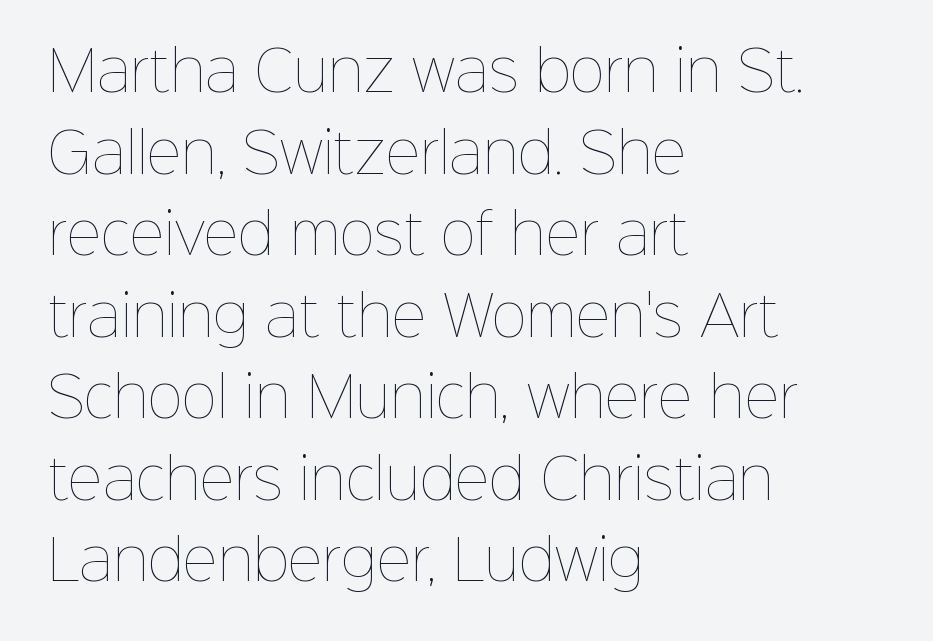
Posture: upright roman. Nobody drew a line under any word here. Leftover space on each line is placed entirely after the last word. These lines are rendered in a variable-pitch font.
